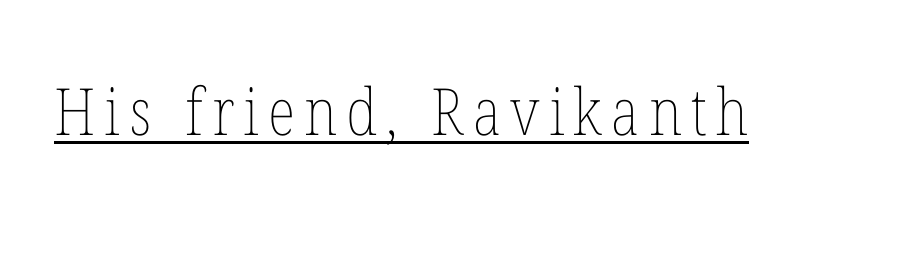
Q: Is the text bold? A: No.
Q: Is the text italic (slanted)? A: No, it is upright.
Q: Is the text underlined? A: Yes.
Q: Width (condensed, normal, or wide)? A: Condensed.
Q: Stroke contrast? A: Low.
Q: x-height? A: Medium.
Q: Monospaced? A: No.
